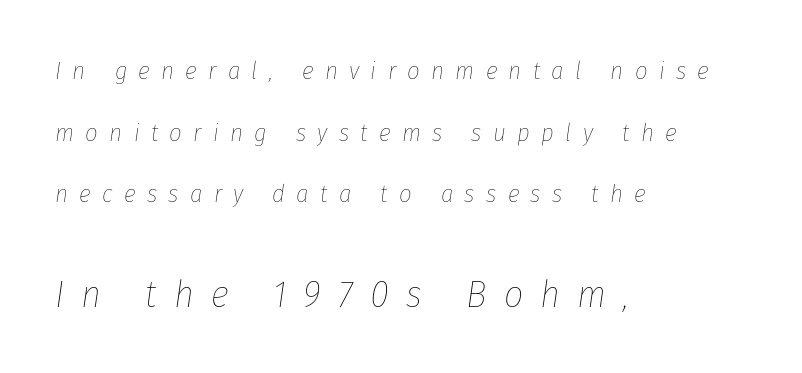
Teacher's note: observe the even left margin — that is flush-left alignment. How would I describe the line gaps? Wide and relaxed. Every character sits at an angle, as italics do. Scale increases going downward across the two blocks. This sample has the flowing, uneven cadence of proportional lettering.
